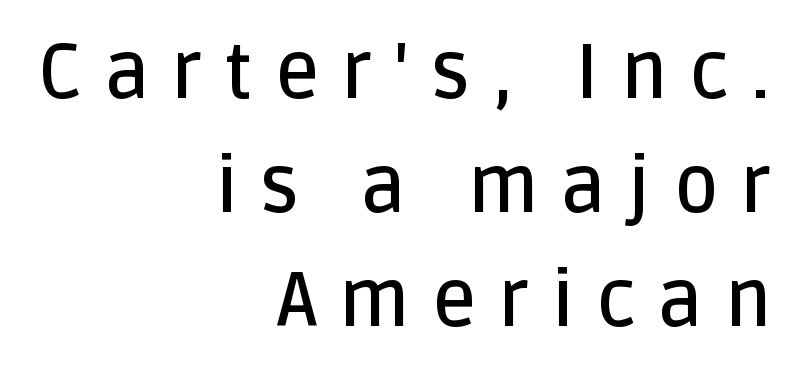
{"serif": "no", "italic": "no", "bold": "semi", "weight": "semibold", "width": "normal", "stroke_contrast": "low", "x_height": "large", "monospaced": "no", "underline": "no", "align": "right", "line_spacing": "normal", "line_spacing_ratio": 1.5, "letter_spacing": "wide", "letter_spacing_em": 0.29, "glyph_px": 76}
